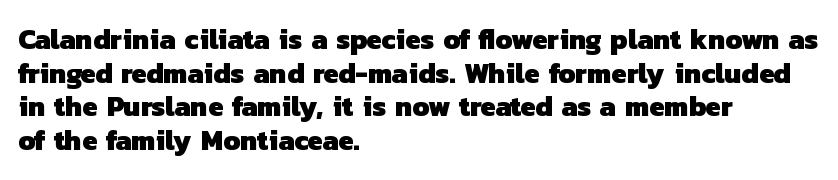
{"serif": "no", "bold": "yes", "weight": "heavy", "width": "normal", "stroke_contrast": "low", "x_height": "medium", "monospaced": "no", "underline": "no", "align": "left", "line_spacing_ratio": 1.2, "letter_spacing": "normal", "letter_spacing_em": 0.0, "glyph_px": 28}
